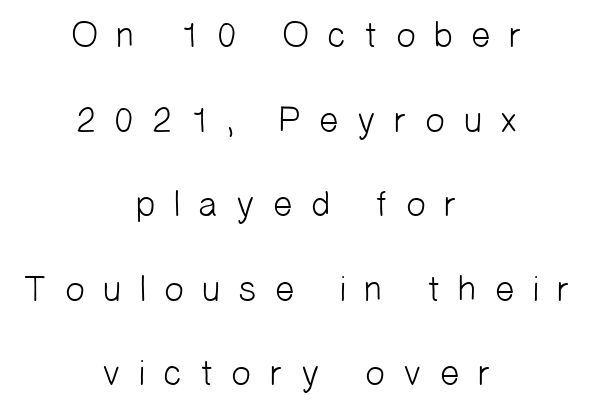
The image shows 36 px light sans-serif type; set centered, loose line spacing (2.35x), unusually wide letter spacing (+0.45 em), not underlined; low stroke contrast and a medium x-height.
